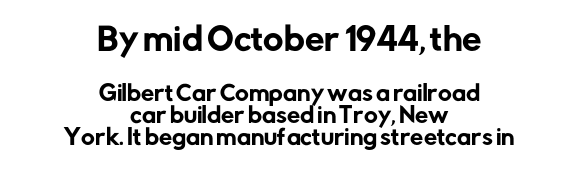
The glyphs are unaccompanied by any horizontal stroke below them. Each word holds together tightly as a unit, with standard inter-letter gaps. The text was rendered using a sans face with plain stroke endings. In terms of leading, this rendering errs on the cramped side. The initial chunk of copy outweighs the following chunk in type size.
